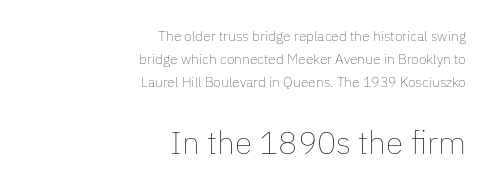
No word sits above an underline. Each new line begins a customary step beneath the previous one. The second block has been scaled up relative to the first. Vertical stems look standard width or narrower in stroke.
